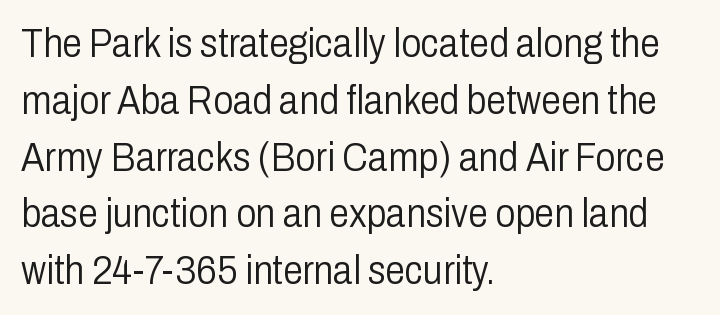
Q: Is the text bold? A: No.
Q: Is the text italic (slanted)? A: No, it is upright.
Q: Is the typeface a serif or a sans-serif typeface? A: Sans-serif.
Q: Is the text underlined? A: No.
Q: How is the paragraph aligned? A: Left-aligned.
Q: Is the spacing between letters normal or unusually wide? A: Normal.
Q: Is the spacing between lines tight, normal or loose? A: Normal.
Q: Width (condensed, normal, or wide)? A: Condensed.
Q: Stroke contrast? A: Low.
Q: x-height? A: Medium.
Q: Monospaced? A: No.
